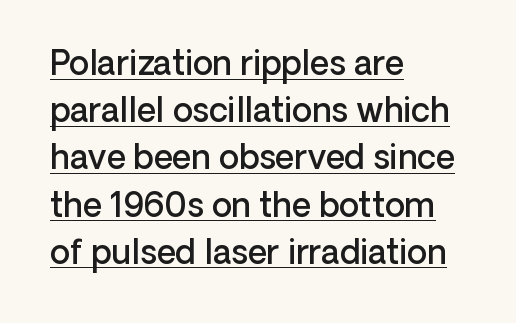
The image shows 33 px semibold sans-serif type, upright; set left-aligned, normal line spacing (1.43x), normal letter spacing, underlined; low stroke contrast and a medium x-height.
